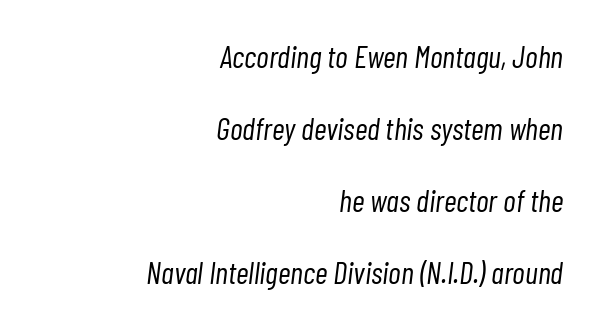
A bare baseline throughout the passage. The typeface has the unassuming heft of standard copy or less. Is the block centered? No — it sits flush against the right margin. Summary of vertical rhythm: relaxed, with wide interline spacing.
